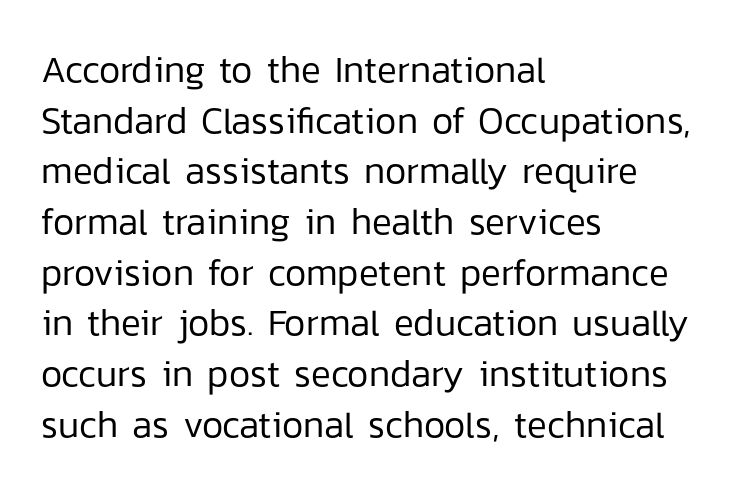
The image shows 37 px regular-weight sans-serif type, upright; set left-aligned, normal line spacing (1.37x), normal letter spacing, not underlined; low stroke contrast and a medium x-height.
